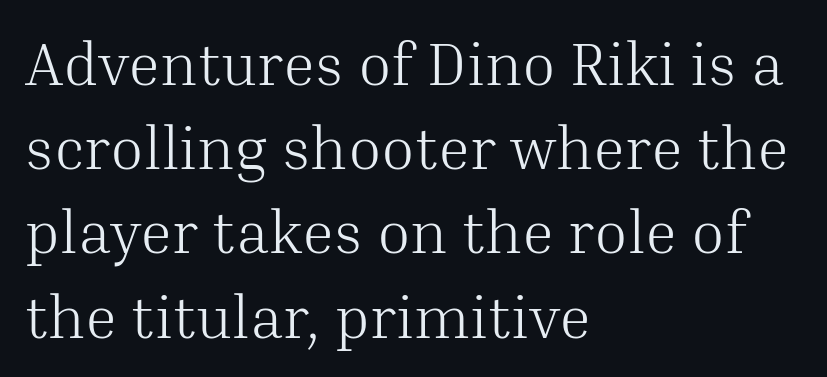
Q: Is the text bold? A: No.
Q: Is the text italic (slanted)? A: No, it is upright.
Q: Is the typeface a serif or a sans-serif typeface? A: Serif.
Q: Is the text underlined? A: No.
Q: How is the paragraph aligned? A: Left-aligned.
Q: Is the spacing between letters normal or unusually wide? A: Normal.
Q: Is the spacing between lines tight, normal or loose? A: Normal.
Q: Width (condensed, normal, or wide)? A: Normal.
Q: Stroke contrast? A: Medium.
Q: x-height? A: Medium.
Q: Monospaced? A: No.
